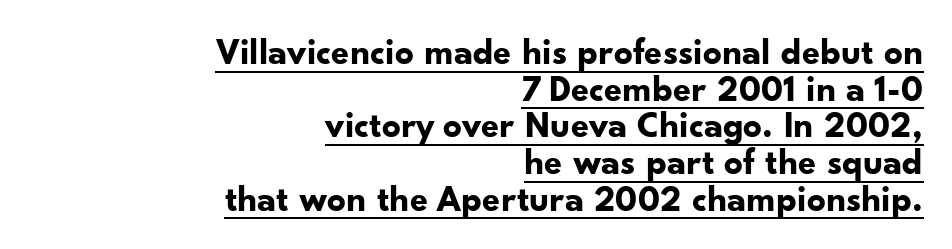
Q: Is the text bold? A: Yes.
Q: Is the text italic (slanted)? A: No, it is upright.
Q: Is the typeface a serif or a sans-serif typeface? A: Sans-serif.
Q: Is the text underlined? A: Yes.
Q: How is the paragraph aligned? A: Right-aligned.
Q: Is the spacing between letters normal or unusually wide? A: Normal.
Q: Is the spacing between lines tight, normal or loose? A: Tight.
Q: Width (condensed, normal, or wide)? A: Normal.
Q: Stroke contrast? A: Low.
Q: x-height? A: Small.
Q: Monospaced? A: No.
